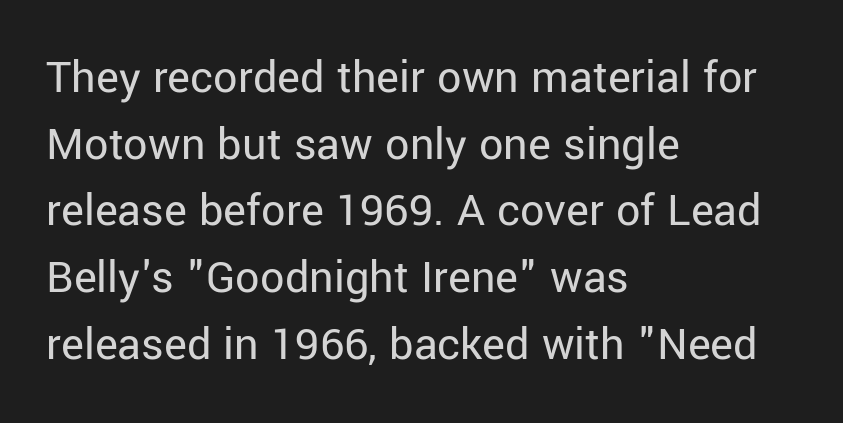
Q: Is the text bold? A: No.
Q: Is the text italic (slanted)? A: No, it is upright.
Q: Is the typeface a serif or a sans-serif typeface? A: Sans-serif.
Q: Is the text underlined? A: No.
Q: How is the paragraph aligned? A: Left-aligned.
Q: Is the spacing between letters normal or unusually wide? A: Normal.
Q: Is the spacing between lines tight, normal or loose? A: Normal.
Q: Width (condensed, normal, or wide)? A: Normal.
Q: Stroke contrast? A: Low.
Q: x-height? A: Medium.
Q: Monospaced? A: No.
